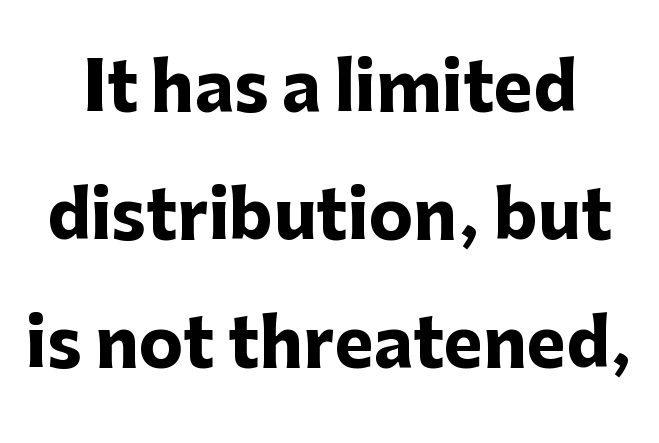
The image shows 66 px heavy sans-serif type, upright; set loose line spacing (1.94x), normal letter spacing, not underlined; low stroke contrast and a medium x-height.
